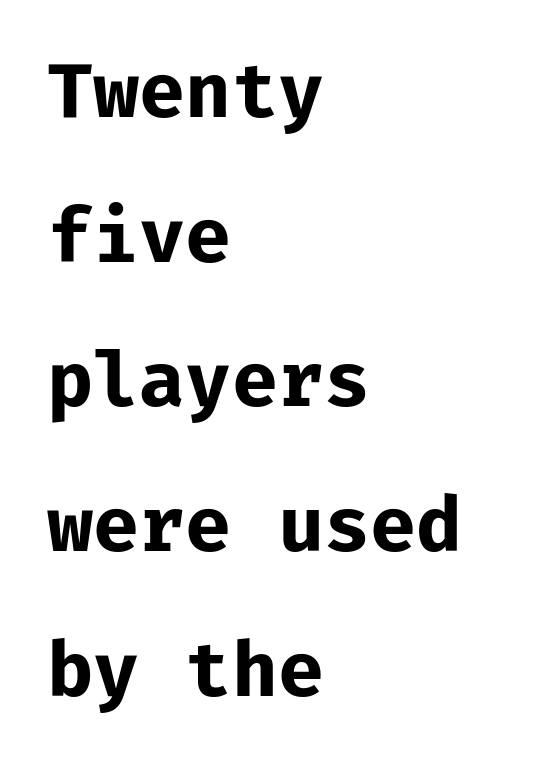
{"serif": "no", "italic": "no", "bold": "yes", "weight": "bold", "width": "normal", "stroke_contrast": "low", "x_height": "medium", "monospaced": "yes", "underline": "no", "align": "left", "line_spacing": "loose", "line_spacing_ratio": 1.93, "letter_spacing": "normal", "letter_spacing_em": 0.0, "glyph_px": 75}
